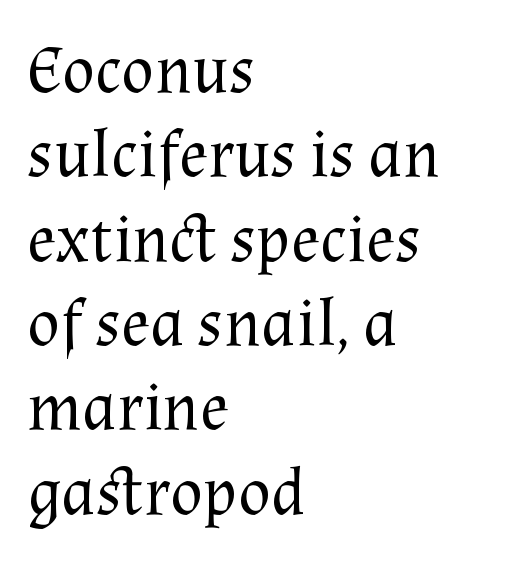
Characters follow at the spacing the type designer built in. The rendering anchors every line to the left-hand side. Counters stay open thanks to moderate or lighter strokes. Words float on clear page, feet unadorned. No italicization has been applied; the sample stays upright.
